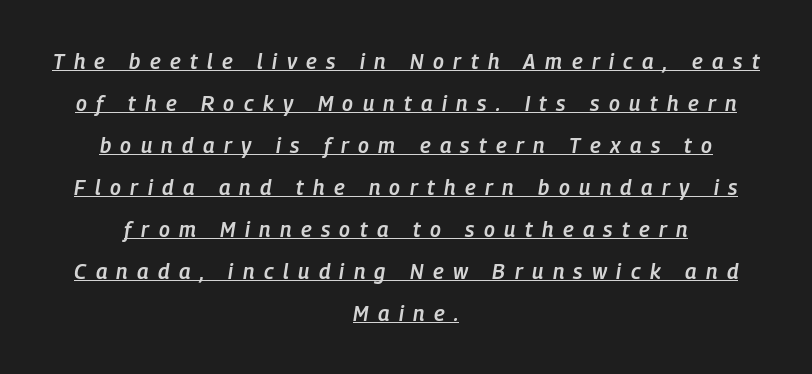
{"italic": "yes", "lean": "right", "slant_degrees": 9, "bold": "semi", "underline": "yes", "align": "center", "line_spacing": "loose", "line_spacing_ratio": 2.0, "letter_spacing": "wide", "letter_spacing_em": 0.45, "glyph_px": 21}
